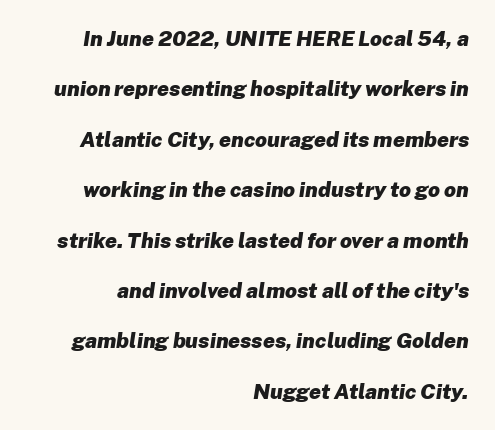
The whole block is typeset with a tilt. Weight: bold. These lines keep a tight, regular rhythm from letter to letter. You could fit nearly another row in the gap between these rows. The words here are not underlined. Leftover space on each line is placed entirely before the opening word.
